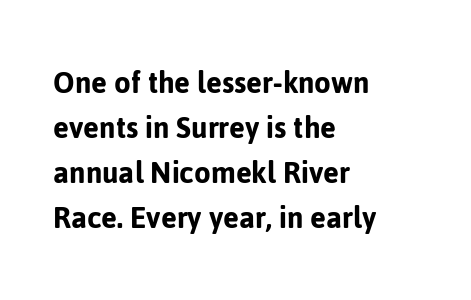
{"serif": "no", "italic": "no", "width": "normal", "stroke_contrast": "low", "x_height": "medium", "monospaced": "no", "underline": "no", "align": "left", "line_spacing": "normal", "line_spacing_ratio": 1.32, "letter_spacing": "normal", "letter_spacing_em": 0.0, "glyph_px": 34}
